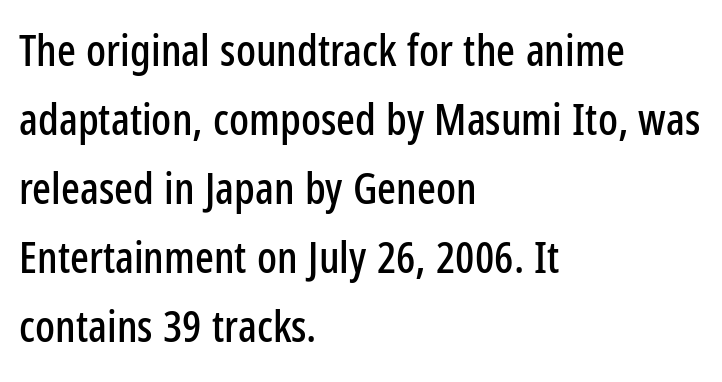
Which margin do the lines hug? The left one — the right edge is uneven. The foot of each line stays bare and open. Interline gaps are of average width in this sample. The letters carry no serifs — their stems end cleanly without finishing strokes. A typesetter would call this proportional, since set widths differ per character. The lettering stays uniformly vertical, giving the passage a roman look.
